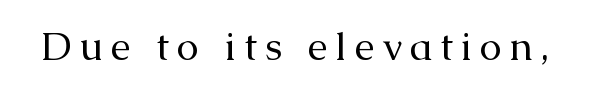
Q: Is the text bold? A: No.
Q: Is the text italic (slanted)? A: No, it is upright.
Q: Is the typeface a serif or a sans-serif typeface? A: Serif.
Q: Is the text underlined? A: No.
Q: Width (condensed, normal, or wide)? A: Normal.
Q: Stroke contrast? A: Medium.
Q: x-height? A: Medium.
Q: Monospaced? A: No.
